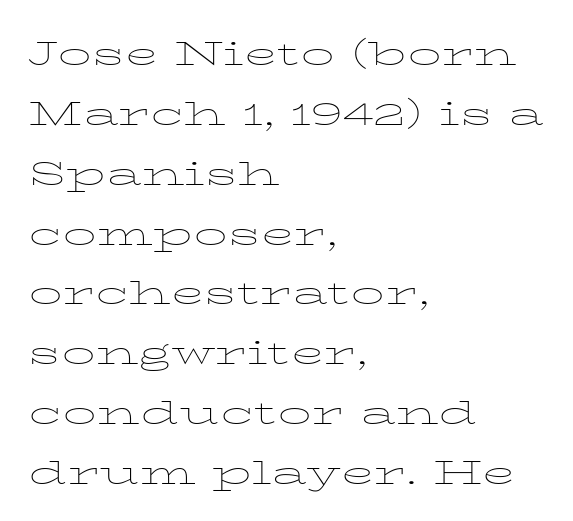
{"italic": "no", "bold": "no", "weight": "thin", "width": "wide", "stroke_contrast": "low", "x_height": "medium", "monospaced": "no", "underline": "no", "align": "left", "line_spacing": "normal", "line_spacing_ratio": 1.36, "letter_spacing": "normal", "letter_spacing_em": 0.0, "glyph_px": 44}
